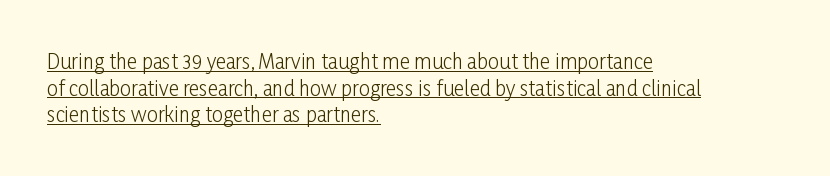
All the whitespace from short lines collects on the right. The strokes are not fattened; the text isn't bold. Line spacing here is normal. Tall strokes in this sample are plumb rather than angled. Every word sits above its own underline. Observe the ordinary spacing: letters are neighbours, not strangers.
